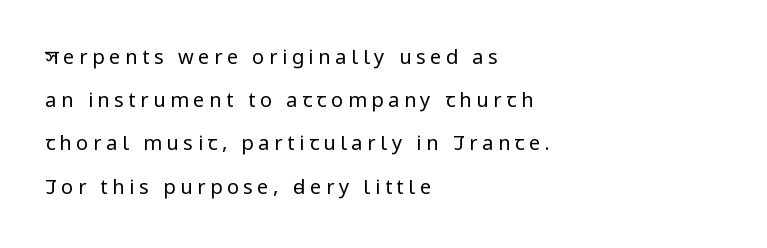
{"italic": "no", "bold": "no", "underline": "no", "align": "left", "line_spacing": "loose", "line_spacing_ratio": 2.16, "letter_spacing": "wide", "letter_spacing_em": 0.23, "glyph_px": 20}
